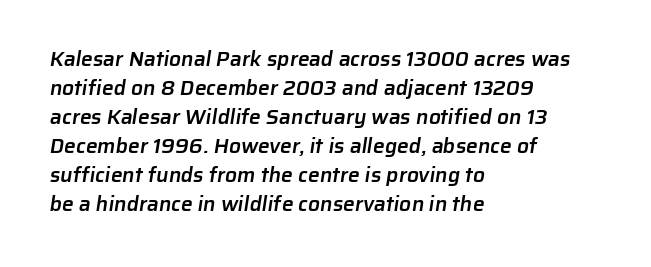
The image shows 21 px text type; set left-aligned, normal line spacing (1.38x), normal letter spacing, not underlined.
